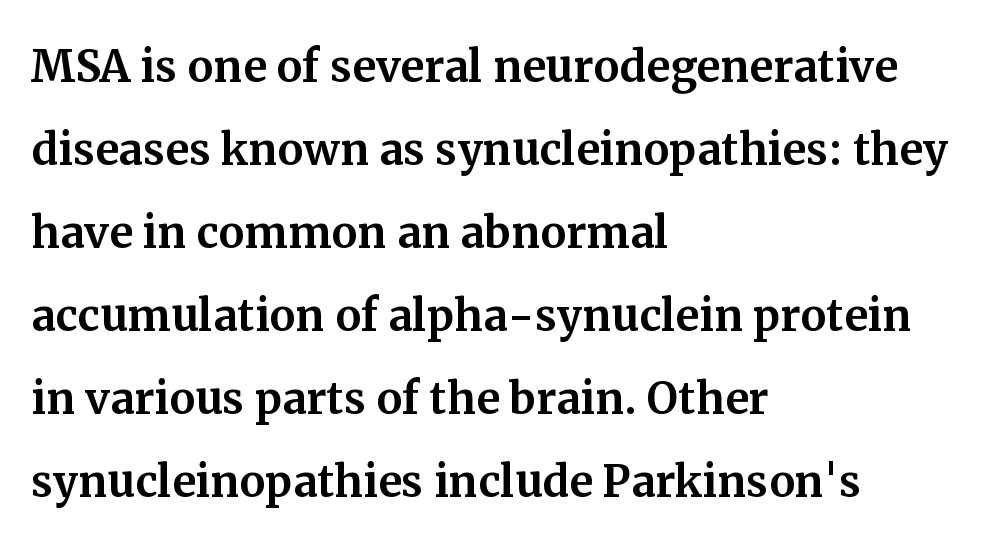
Reading down the column, the eye jumps a familiar distance to each next line. Letters rest on an invisible, unmarked baseline. A roman cut, with each character standing at attention. Which margin do the lines hug? The left one — the right edge is uneven. The tracking reads as untouched default to a designer's eye.
